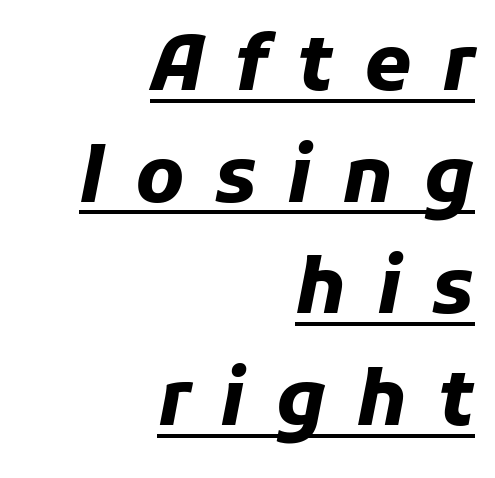
{"italic": "yes", "lean": "right", "slant_degrees": 11, "bold": "yes", "weight": "heavy", "width": "normal", "stroke_contrast": "low", "x_height": "medium", "monospaced": "no", "underline": "yes", "align": "right", "line_spacing": "normal", "line_spacing_ratio": 1.47, "letter_spacing": "wide", "letter_spacing_em": 0.4, "glyph_px": 76}
